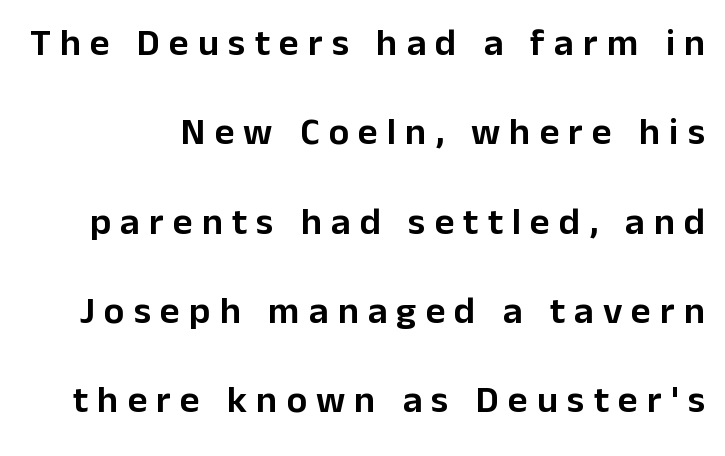
The image shows 38 px sans-serif type, upright; set loose line spacing (2.35x), unusually wide letter spacing (+0.24 em), not underlined; low stroke contrast and a medium x-height.
